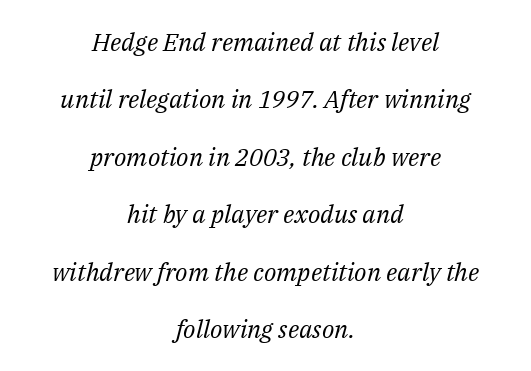
Layout note: lines centered. Rendered with sloped, italic letterforms. Check the space under the baseline: it is left empty. Here the glyphs are tracked normally, forming tight word shapes.
